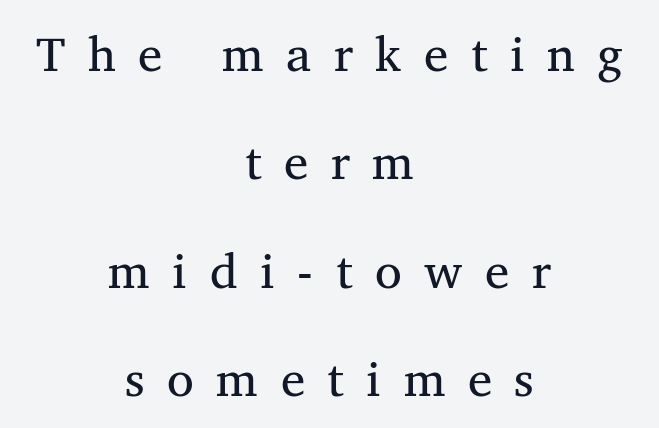
The image shows 49 px regular-weight serif type, upright; set centered, loose line spacing (2.21x), unusually wide letter spacing (+0.46 em), not underlined; medium stroke contrast and a medium x-height.
